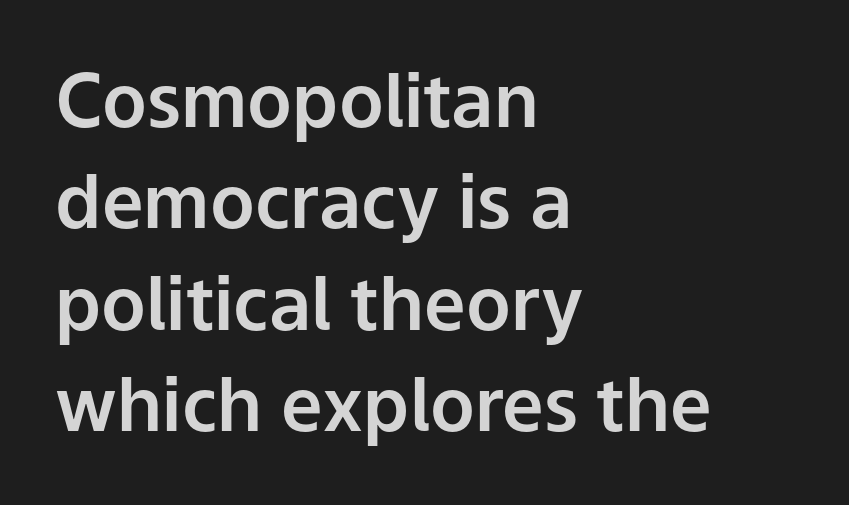
A typesetter would call this proportional, since set widths differ per character. Every stem runs plumb, perpendicular to the baseline. What stands out about the letter spacing? Nothing — it is the standard amount. Lines of text with bare space underneath. In CSS terms this would be text-align: left. I'd call this a sans setting — the letters go barefoot.
